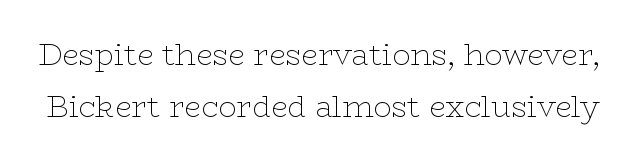
The image shows 30 px thin, wide serif type, upright; set line spacing 1.75x, normal letter spacing, not underlined; low stroke contrast and a medium x-height.
